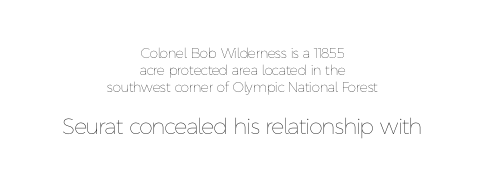
Q: Is the text bold? A: No.
Q: Is the text italic (slanted)? A: No, it is upright.
Q: Is the text underlined? A: No.
Q: How is the paragraph aligned? A: Centered.
Q: Is the spacing between letters normal or unusually wide? A: Normal.
Q: Which block of text is set in a larger size, the first (top) or the second (bottom)? A: The second (bottom) one.
